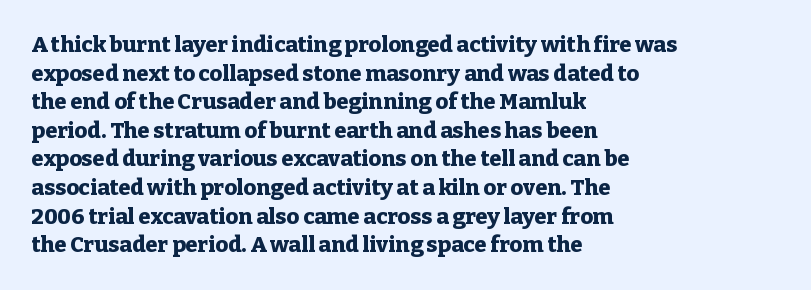
Q: Is the text bold? A: Yes.
Q: Is the text italic (slanted)? A: No, it is upright.
Q: Is the text underlined? A: No.
Q: How is the paragraph aligned? A: Left-aligned.
Q: Is the spacing between letters normal or unusually wide? A: Normal.
Q: Is the spacing between lines tight, normal or loose? A: Normal.
